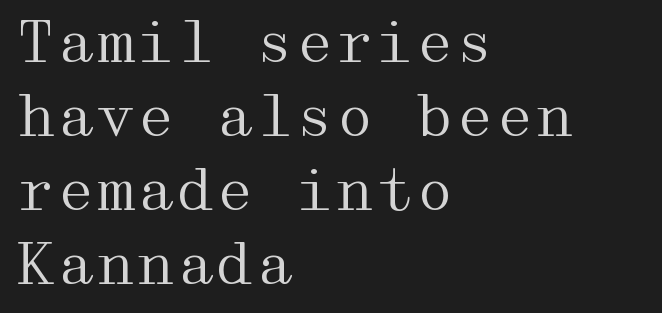
{"serif": "yes", "italic": "no", "bold": "no", "weight": "regular", "width": "wide", "stroke_contrast": "medium", "x_height": "medium", "underline": "no", "align": "left", "line_spacing": "normal", "line_spacing_ratio": 1.3, "letter_spacing": "normal", "letter_spacing_em": 0.0, "glyph_px": 57}
